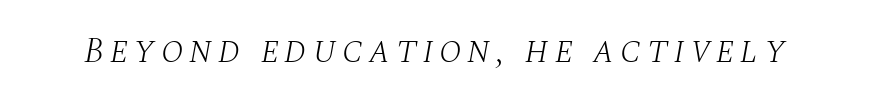
Q: Is the text bold? A: No.
Q: Is the text italic (slanted)? A: Yes, it leans right by about 10 degrees.
Q: Is the typeface a serif or a sans-serif typeface? A: Serif.
Q: Is the text underlined? A: No.
Q: Width (condensed, normal, or wide)? A: Normal.
Q: Stroke contrast? A: Medium.
Q: x-height? A: Large.
Q: Monospaced? A: No.
